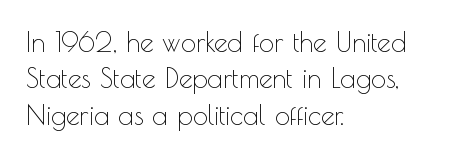
Q: Is the text bold? A: No.
Q: Is the text italic (slanted)? A: No, it is upright.
Q: Is the text underlined? A: No.
Q: How is the paragraph aligned? A: Left-aligned.
Q: Is the spacing between letters normal or unusually wide? A: Normal.
Q: Is the spacing between lines tight, normal or loose? A: Normal.
